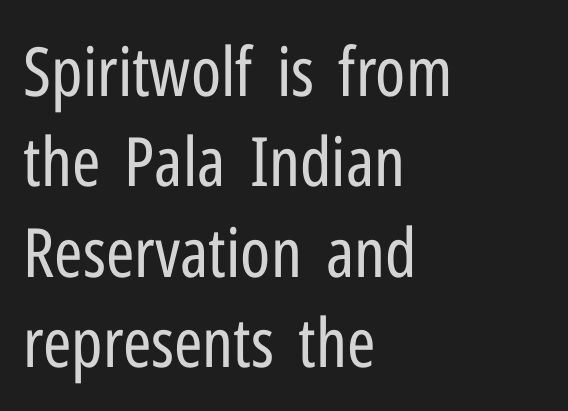
Q: Is the text bold? A: No.
Q: Is the text italic (slanted)? A: No, it is upright.
Q: Is the typeface a serif or a sans-serif typeface? A: Sans-serif.
Q: Is the text underlined? A: No.
Q: How is the paragraph aligned? A: Left-aligned.
Q: Is the spacing between letters normal or unusually wide? A: Normal.
Q: Is the spacing between lines tight, normal or loose? A: Normal.
Q: Width (condensed, normal, or wide)? A: Condensed.
Q: Stroke contrast? A: Low.
Q: x-height? A: Medium.
Q: Monospaced? A: No.
